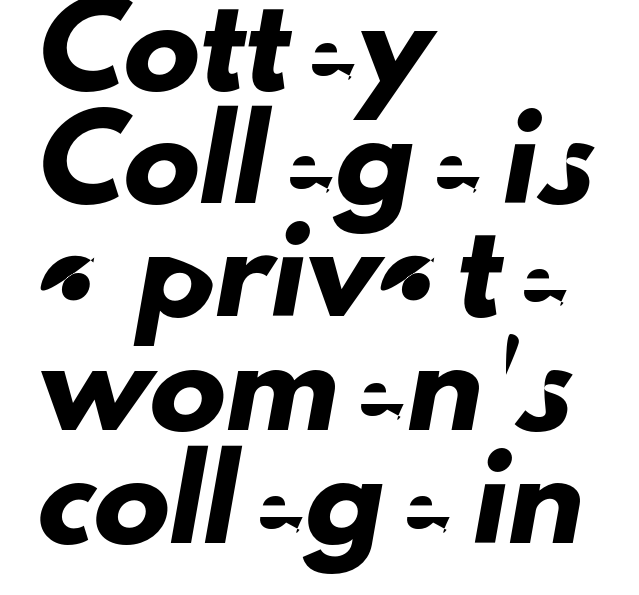
{"serif": "no", "width": "normal", "stroke_contrast": "low", "x_height": "small", "monospaced": "no", "underline": "no", "align": "left", "line_spacing": "normal", "line_spacing_ratio": 1.49, "letter_spacing": "normal", "letter_spacing_em": 0.0, "glyph_px": 76}
